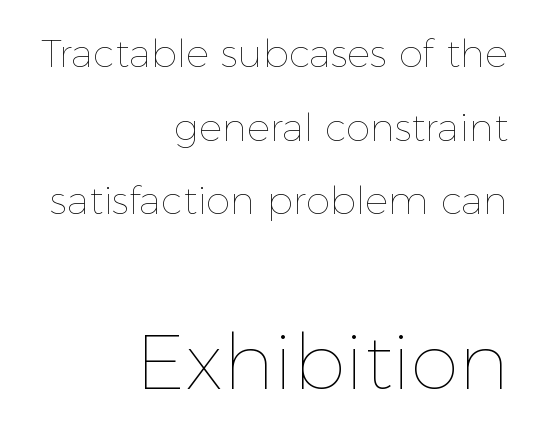
Q: Is the text bold? A: No.
Q: Is the text italic (slanted)? A: No, it is upright.
Q: Is the text underlined? A: No.
Q: How is the paragraph aligned? A: Right-aligned.
Q: Is the spacing between letters normal or unusually wide? A: Normal.
Q: Which block of text is set in a larger size, the first (top) or the second (bottom)? A: The second (bottom) one.
Q: Width (condensed, normal, or wide)? A: Normal.
Q: x-height? A: Medium.
Q: Monospaced? A: No.
